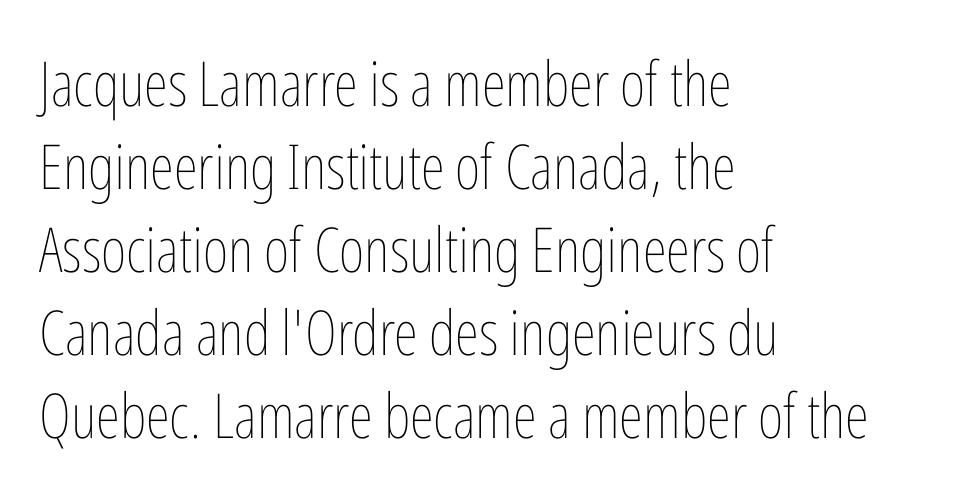
{"italic": "no", "bold": "no", "weight": "thin", "width": "condensed", "stroke_contrast": "low", "x_height": "medium", "monospaced": "no", "underline": "no", "align": "left", "line_spacing": "normal", "line_spacing_ratio": 1.34, "letter_spacing": "normal", "letter_spacing_em": 0.0, "glyph_px": 62}
